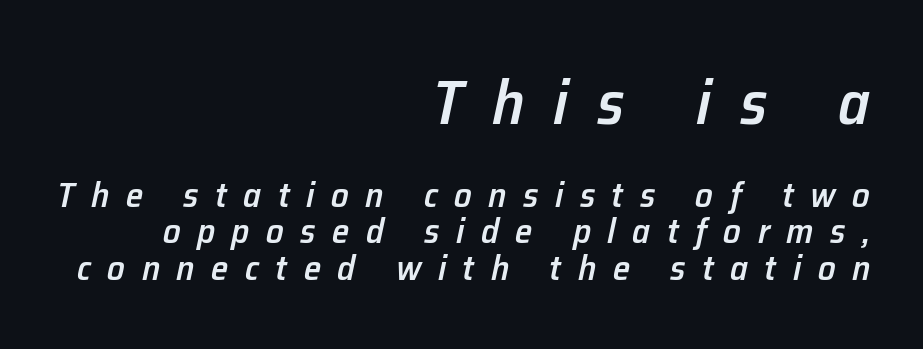
The characters look somewhat weighty, a semibold short of true bold. Compared with ordinary roman type, these characters are visibly tilted. If you drew a ruler down the right edge, every line would touch it. Here the designer chose a conventional face with non-uniform glyph widths. Leading: reduced.
